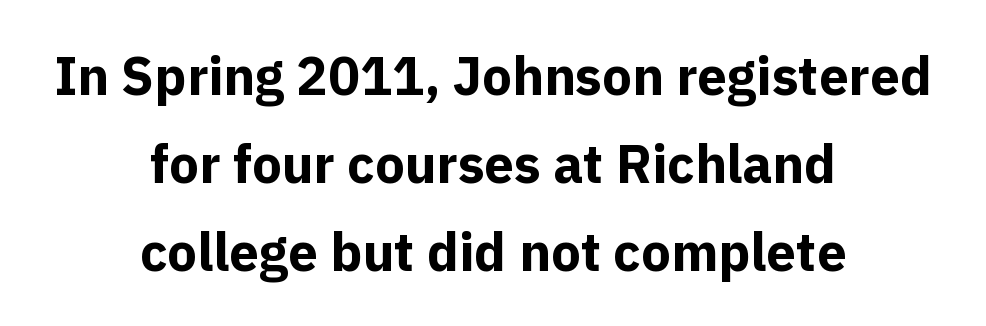
Q: Is the text bold? A: Yes.
Q: Is the text italic (slanted)? A: No, it is upright.
Q: Is the typeface a serif or a sans-serif typeface? A: Sans-serif.
Q: Is the text underlined? A: No.
Q: How is the paragraph aligned? A: Centered.
Q: Is the spacing between letters normal or unusually wide? A: Normal.
Q: Is the spacing between lines tight, normal or loose? A: Normal.
Q: Width (condensed, normal, or wide)? A: Normal.
Q: x-height? A: Medium.
Q: Monospaced? A: No.
